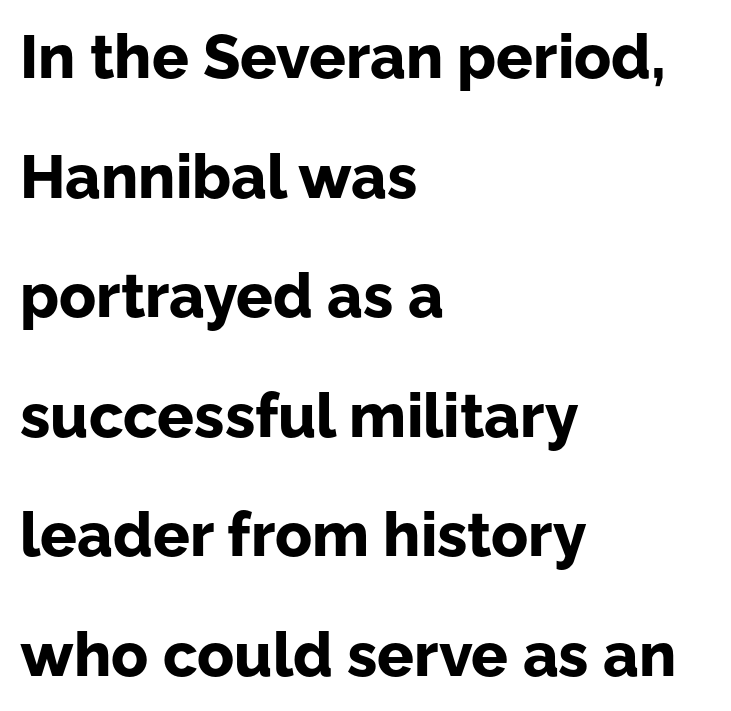
The image shows 61 px bold sans-serif type, upright; set left-aligned, loose line spacing (1.96x), normal letter spacing, not underlined; low stroke contrast and a medium x-height.
